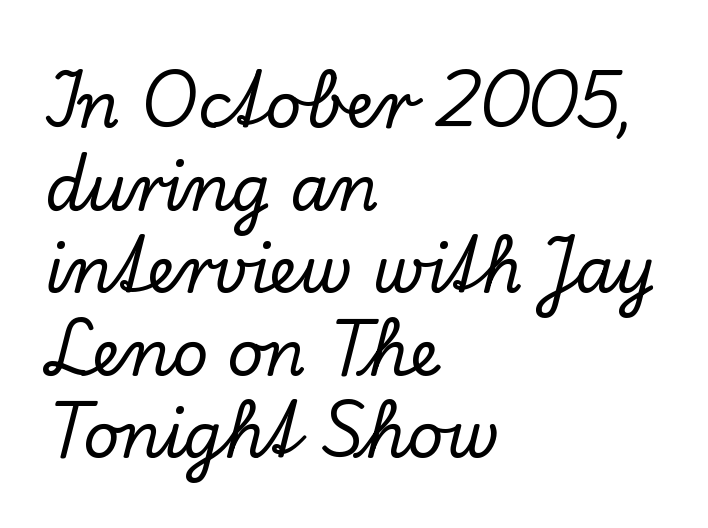
The image shows 63 px serif type; set left-aligned, normal line spacing (1.31x), normal letter spacing, not underlined; low stroke contrast and a small x-height.
